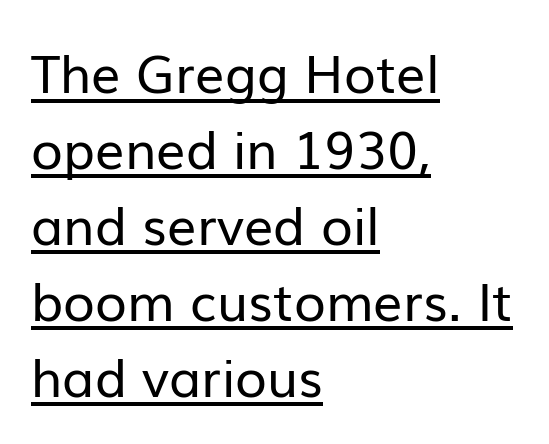
The image shows 52 px regular-weight sans-serif type, upright; set left-aligned, normal line spacing (1.46x), normal letter spacing, underlined; low stroke contrast and a medium x-height.
